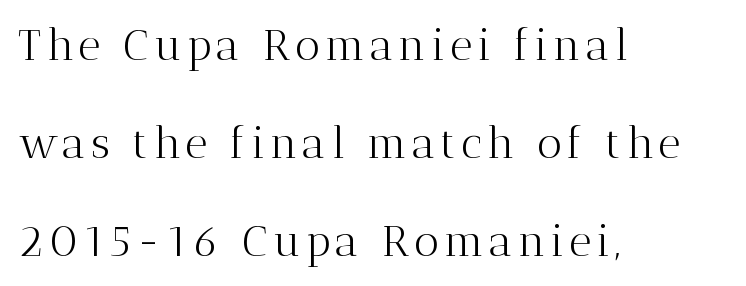
{"serif": "yes", "italic": "no", "bold": "no", "weight": "light", "width": "normal", "stroke_contrast": "medium", "x_height": "medium", "monospaced": "no", "underline": "no", "align": "left", "line_spacing": "loose", "line_spacing_ratio": 2.23, "glyph_px": 44}
